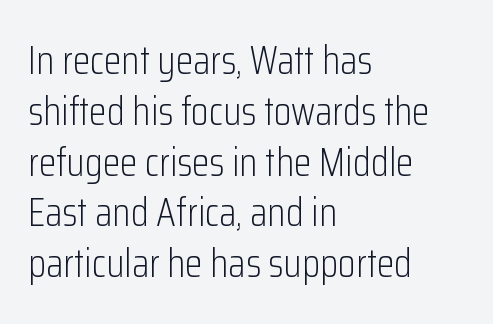
Where is the straight margin? On the left. Short note: letters normally spaced. Does the leading feel generous? No, just average. The font's upright variant was chosen for this text. Unmarked baselines from the first word to the last. Stroke terminals: plain, sans-serif.
